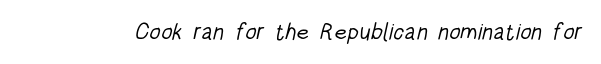
{"bold": "no", "underline": "no", "letter_spacing": "normal", "letter_spacing_em": 0.0, "glyph_px": 23}
